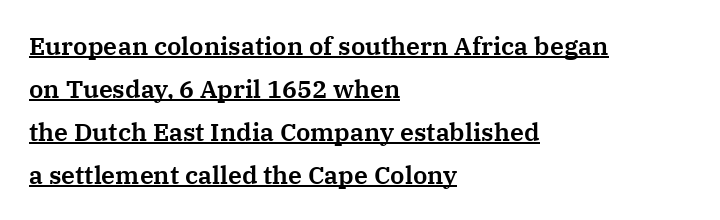
{"italic": "no", "underline": "yes", "align": "left", "line_spacing_ratio": 1.72, "letter_spacing": "normal", "letter_spacing_em": 0.0, "glyph_px": 25}
